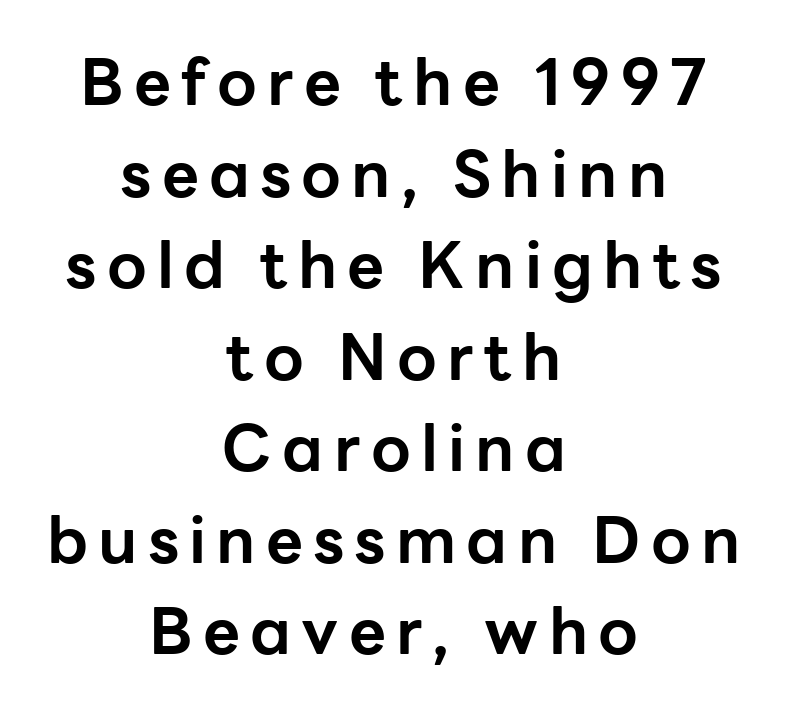
Q: Is the text bold? A: Yes.
Q: Is the text italic (slanted)? A: No, it is upright.
Q: Is the typeface a serif or a sans-serif typeface? A: Sans-serif.
Q: Is the text underlined? A: No.
Q: How is the paragraph aligned? A: Centered.
Q: Is the spacing between lines tight, normal or loose? A: Normal.
Q: Width (condensed, normal, or wide)? A: Normal.
Q: Stroke contrast? A: Low.
Q: x-height? A: Medium.
Q: Monospaced? A: No.
